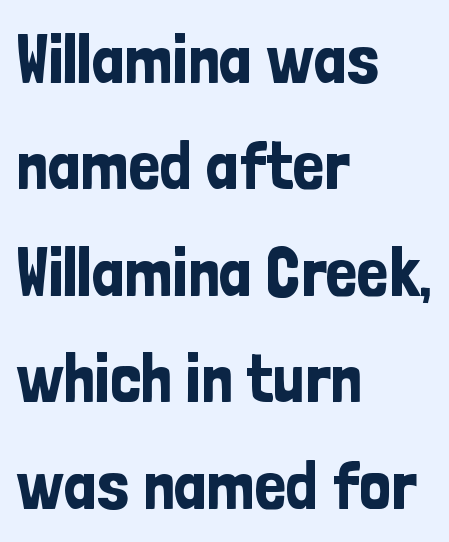
Q: Is the text italic (slanted)? A: No, it is upright.
Q: Is the typeface a serif or a sans-serif typeface? A: Sans-serif.
Q: Is the text underlined? A: No.
Q: How is the paragraph aligned? A: Left-aligned.
Q: Is the spacing between letters normal or unusually wide? A: Normal.
Q: Is the spacing between lines tight, normal or loose? A: Normal.
Q: Width (condensed, normal, or wide)? A: Condensed.
Q: Stroke contrast? A: Low.
Q: x-height? A: Medium.
Q: Monospaced? A: No.
